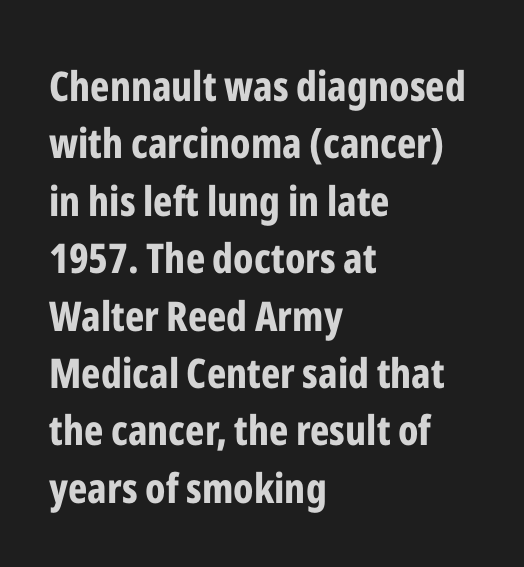
The passage shown is typeset with a sans-serif family. Summary of weight: heavy, a full bold. The rendering keeps characters at their native spacing. Upright lettering throughout. Anything drawn beneath the words? Only blank space. Leftover space on each line is placed entirely after the last word.
